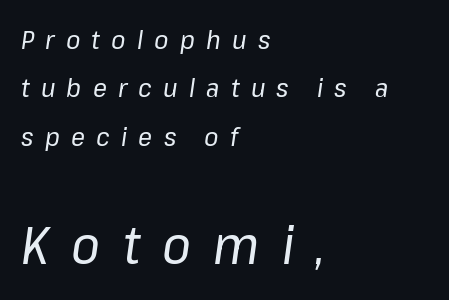
Visually the block forms a straight wall on the left and a jagged coastline on the right. Note the varied advance widths — an 'i' is clearly narrower than an 'm'. Heft: none added — not bold. Between one letter and the next there's a generous, obvious gap.
